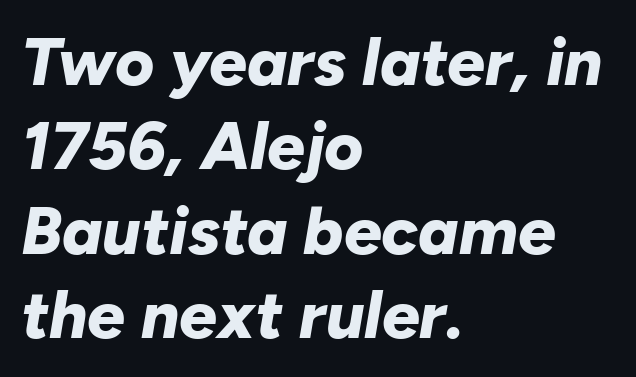
The image shows 67 px bold type, italic (leaning right); set left-aligned, normal line spacing (1.26x), normal letter spacing, not underlined; low stroke contrast and a medium x-height.
